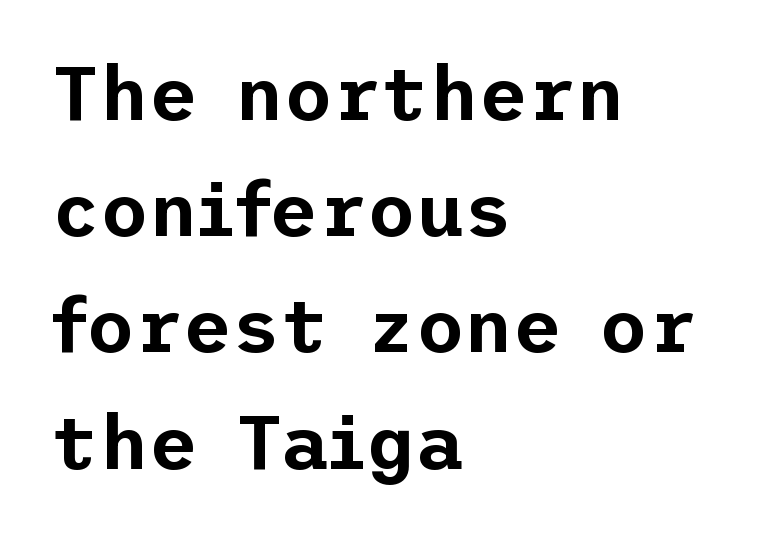
The rendering shows plain stroke endings on the letterforms — a sans-serif design. Rows of type keep a routine distance in the vertical direction. Each word holds together tightly as a unit, with standard inter-letter gaps. The lines are quadded left. The strip under each line holds only bare page. The lettering stays uniformly vertical, giving the passage a roman look.
